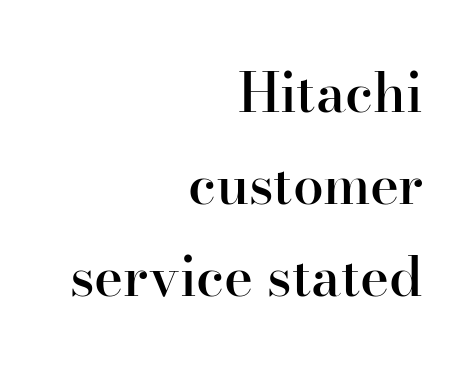
{"serif": "yes", "italic": "no", "bold": "semi", "weight": "semibold", "width": "normal", "stroke_contrast": "high", "x_height": "small", "monospaced": "no", "underline": "no", "align": "right", "line_spacing": "normal", "line_spacing_ratio": 1.67, "letter_spacing": "normal", "letter_spacing_em": 0.0, "glyph_px": 55}
